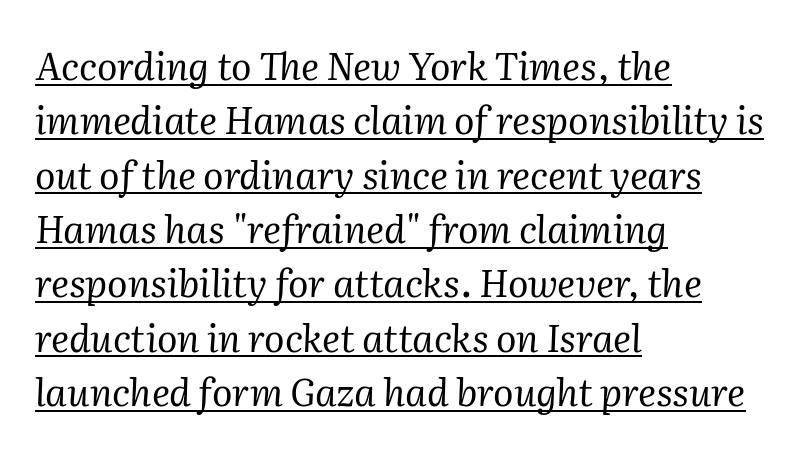
{"serif": "yes", "italic": "yes", "lean": "right", "slant_degrees": 2, "bold": "no", "weight": "regular", "width": "normal", "stroke_contrast": "medium", "x_height": "medium", "monospaced": "no", "underline": "yes", "align": "left", "line_spacing": "normal", "line_spacing_ratio": 1.43, "letter_spacing": "normal", "letter_spacing_em": 0.0, "glyph_px": 38}
